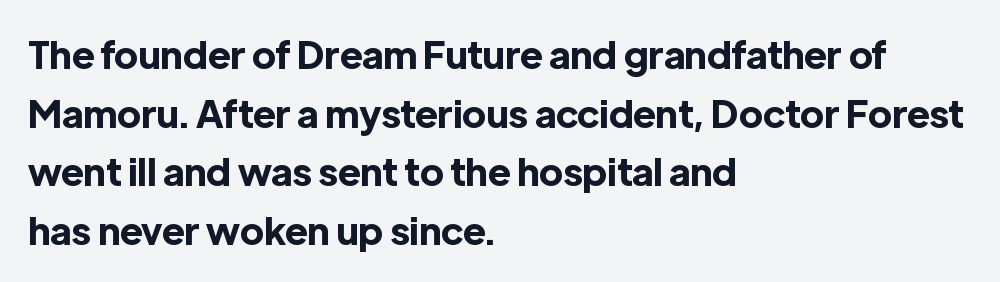
The image shows 38 px bold sans-serif type, upright; set left-aligned, normal line spacing (1.54x), normal letter spacing, not underlined; a medium x-height.
